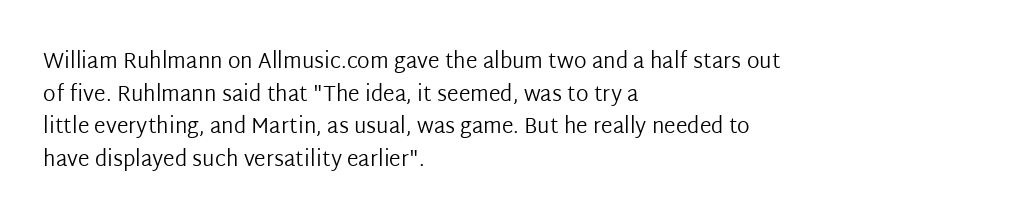
{"italic": "no", "bold": "no", "underline": "no", "align": "left", "line_spacing": "normal", "line_spacing_ratio": 1.55, "letter_spacing": "normal", "letter_spacing_em": 0.0, "glyph_px": 21}
